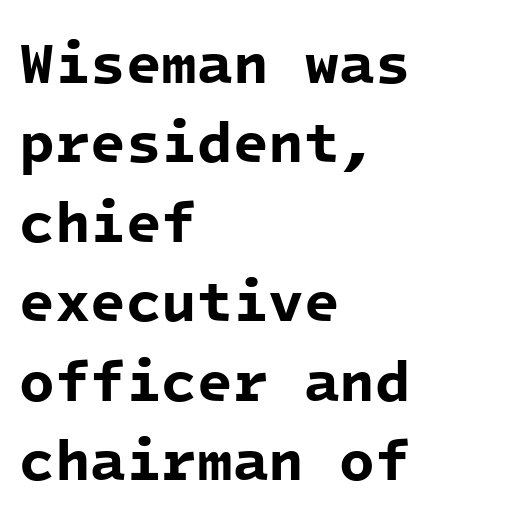
Descenders are the only things crossing below the line. No feet cap the strokes, marking this as sans-serif type. Every letter is thick-stroked: bold, no question. A typesetter would call this zero additional tracking. The rag falls on the right side of this text block. Successive baselines arrive at the customary interval.
